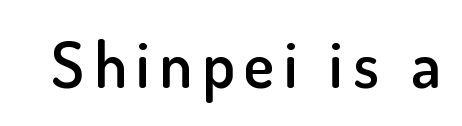
Q: Is the text bold? A: Semi-bold.
Q: Is the text italic (slanted)? A: No, it is upright.
Q: Is the typeface a serif or a sans-serif typeface? A: Sans-serif.
Q: Is the text underlined? A: No.
Q: Width (condensed, normal, or wide)? A: Normal.
Q: Stroke contrast? A: Low.
Q: x-height? A: Small.
Q: Monospaced? A: No.
